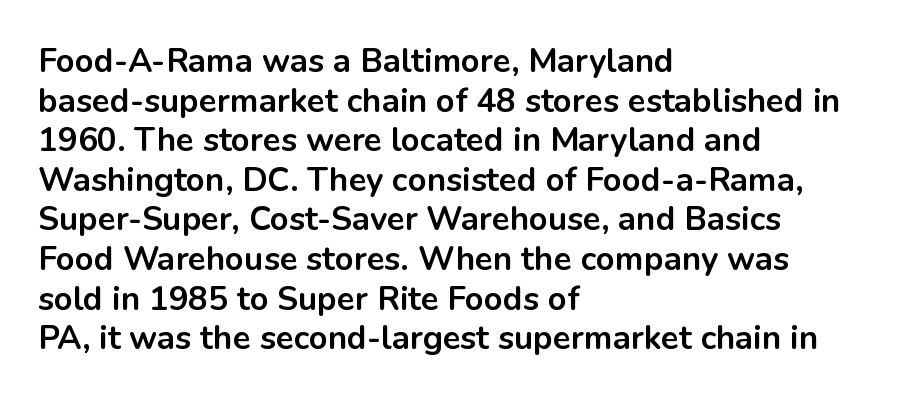
The passage shown is typeset with a sans-serif family. Nobody drew a line under any word here. Strokes here are thick enough to call this a true bold. Each line starts at the same left margin while the right side varies.
